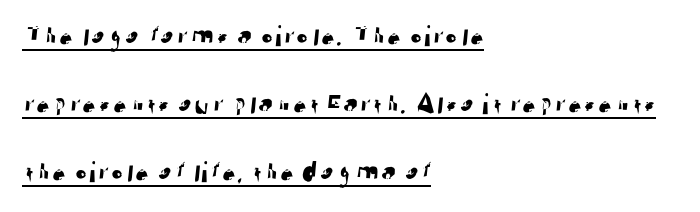
Q: Is the typeface a serif or a sans-serif typeface? A: Sans-serif.
Q: Is the text underlined? A: Yes.
Q: How is the paragraph aligned? A: Left-aligned.
Q: Is the spacing between letters normal or unusually wide? A: Normal.
Q: Is the spacing between lines tight, normal or loose? A: Loose.
Q: Width (condensed, normal, or wide)? A: Normal.
Q: Stroke contrast? A: Low.
Q: x-height? A: Medium.
Q: Monospaced? A: No.
